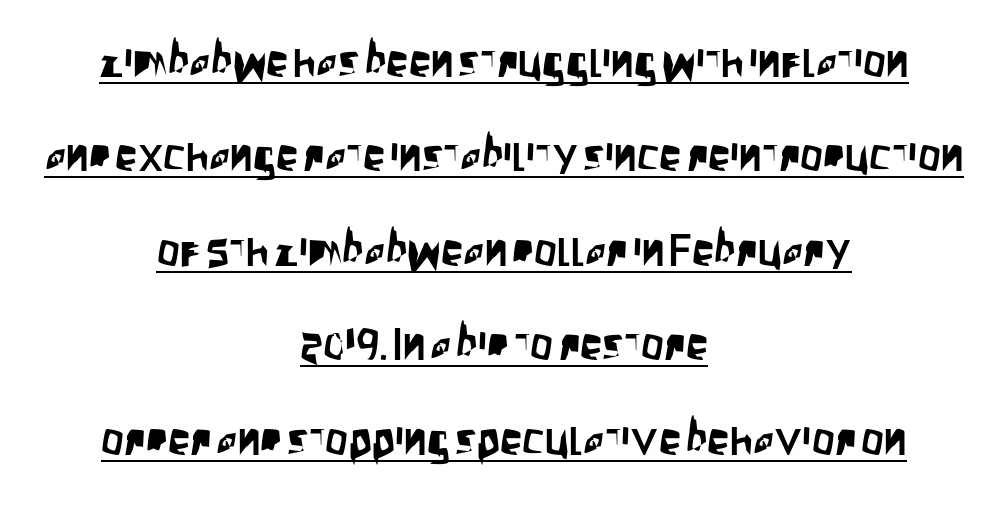
A student would call this center alignment; a typographer would say set centered. Tracking here is standard; glyphs follow each other at the usual distance. Notice how a bar underscores the lettering throughout. This block would shrink considerably if given ordinary leading; it's expanded now. The passage shown is typed in a proportional face where columns would drift.
